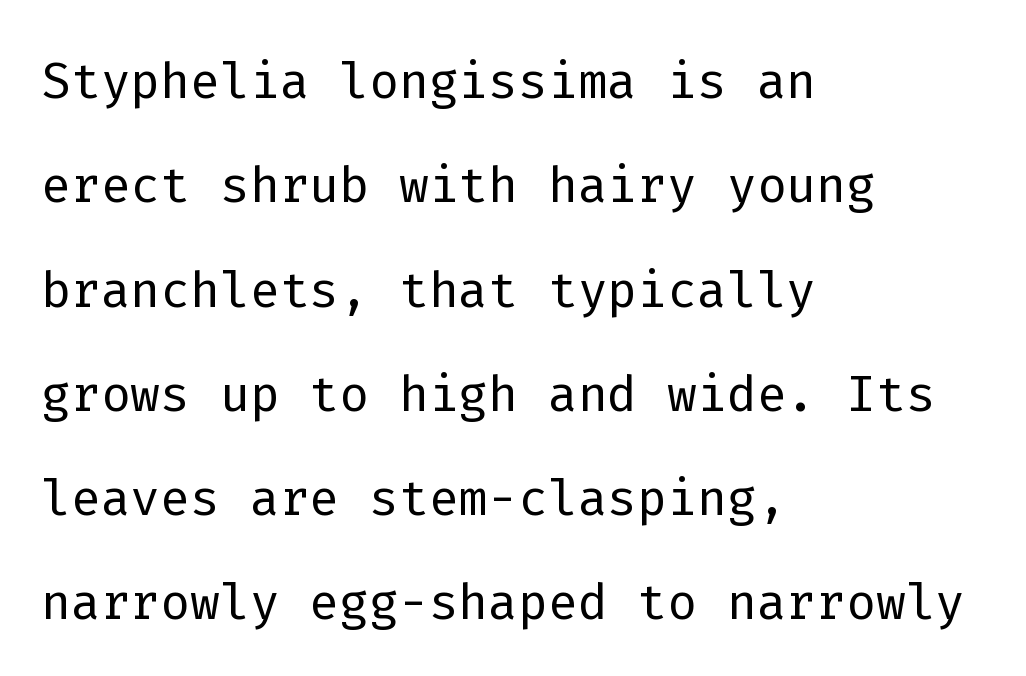
Q: Is the text bold? A: No.
Q: Is the text italic (slanted)? A: No, it is upright.
Q: Is the typeface a serif or a sans-serif typeface? A: Sans-serif.
Q: Is the text underlined? A: No.
Q: How is the paragraph aligned? A: Left-aligned.
Q: Is the spacing between letters normal or unusually wide? A: Normal.
Q: Is the spacing between lines tight, normal or loose? A: Normal.
Q: Width (condensed, normal, or wide)? A: Normal.
Q: Stroke contrast? A: Low.
Q: x-height? A: Medium.
Q: Monospaced? A: Yes.
